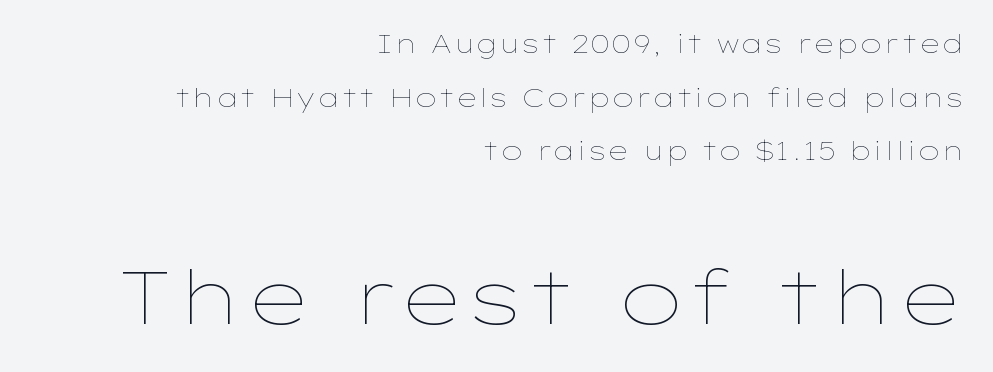
Q: Is the text bold? A: No.
Q: Is the text italic (slanted)? A: No, it is upright.
Q: Is the text underlined? A: No.
Q: How is the paragraph aligned? A: Right-aligned.
Q: Is the spacing between letters normal or unusually wide? A: Normal.
Q: Is the spacing between lines tight, normal or loose? A: Loose.
Q: Which block of text is set in a larger size, the first (top) or the second (bottom)? A: The second (bottom) one.
Q: Width (condensed, normal, or wide)? A: Wide.
Q: Stroke contrast? A: Low.
Q: x-height? A: Medium.
Q: Monospaced? A: No.
